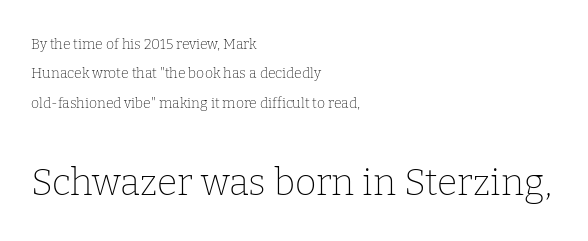
Short and long lines alike share a common starting point at left. The more generous point size was reserved for the lower chunk. Posture: upright roman. The letters sit at their default tracking, neither squeezed nor spread. The gap between lines stays unmarked. The lines are spread far apart with generous leading.
